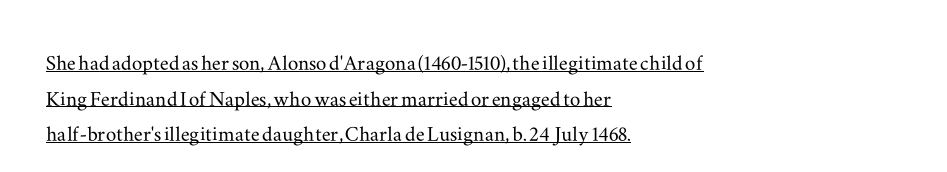
These characters rest on top of a visible drawn line. Summary of vertical rhythm: regular, with standard interline spacing. A classic flush-left, rag-right setting is used for this passage. The typography opts for an upright posture over an oblique one. You could call the tracking neutral — neither tight nor loose.
